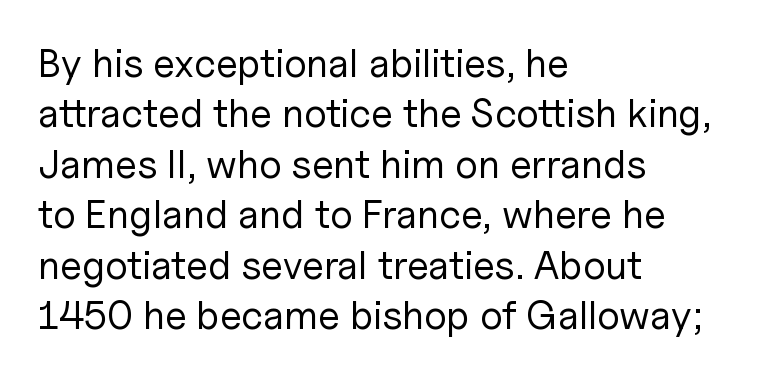
{"serif": "no", "italic": "no", "bold": "no", "weight": "regular", "width": "normal", "stroke_contrast": "low", "x_height": "medium", "monospaced": "no", "underline": "no", "align": "left", "line_spacing": "normal", "line_spacing_ratio": 1.26, "letter_spacing": "normal", "letter_spacing_em": 0.0, "glyph_px": 40}
